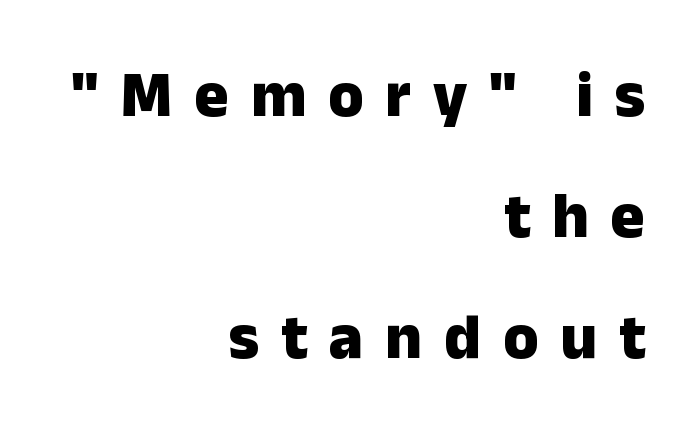
Ascenders rise straight up at ninety degrees. Students, this is bold: see how much ink each stroke carries. Check where the strokes stop: nothing finishes them off — pure sans. The rendering uses natural spacing where letterforms have individual widths.
